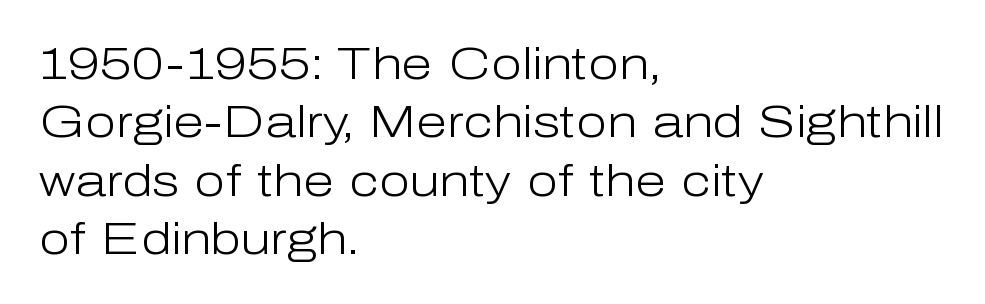
The image shows 45 px light sans-serif type, upright; set left-aligned, normal line spacing (1.3x), normal letter spacing, not underlined; low stroke contrast and a medium x-height.
